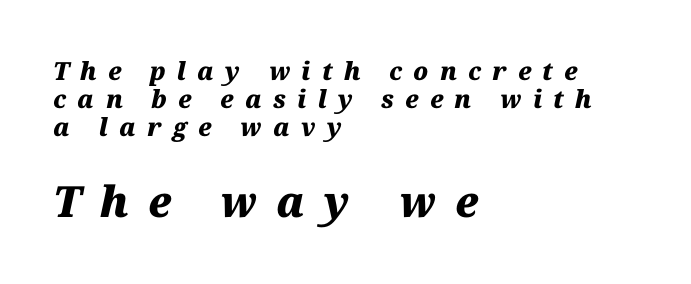
Q: Is the text bold? A: Yes.
Q: Is the text italic (slanted)? A: Yes, it leans right by about 12 degrees.
Q: Is the text underlined? A: No.
Q: How is the paragraph aligned? A: Left-aligned.
Q: Is the spacing between letters normal or unusually wide? A: Unusually wide.
Q: Is the spacing between lines tight, normal or loose? A: Tight.
Q: Which block of text is set in a larger size, the first (top) or the second (bottom)? A: The second (bottom) one.
Q: Width (condensed, normal, or wide)? A: Normal.
Q: Stroke contrast? A: Medium.
Q: x-height? A: Medium.
Q: Monospaced? A: No.
